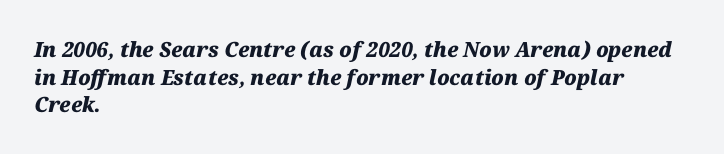
The image shows 21 px bold type, italic (leaning right); set left-aligned, normal line spacing (1.31x), normal letter spacing, not underlined.
